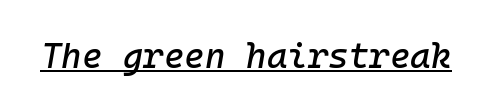
The image shows 35 px text type, italic (leaning right), monospaced; set normal letter spacing, underlined; low stroke contrast and a medium x-height.
